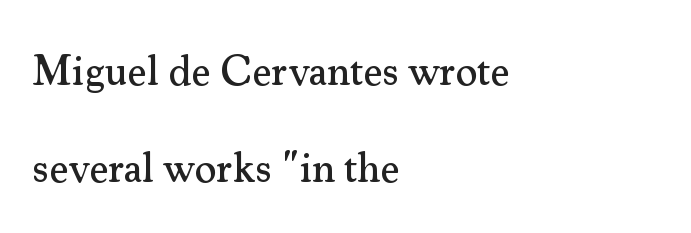
Q: Is the text italic (slanted)? A: No, it is upright.
Q: Is the typeface a serif or a sans-serif typeface? A: Serif.
Q: Is the text underlined? A: No.
Q: How is the paragraph aligned? A: Left-aligned.
Q: Is the spacing between letters normal or unusually wide? A: Normal.
Q: Is the spacing between lines tight, normal or loose? A: Loose.
Q: Width (condensed, normal, or wide)? A: Normal.
Q: Stroke contrast? A: Medium.
Q: x-height? A: Small.
Q: Monospaced? A: No.
